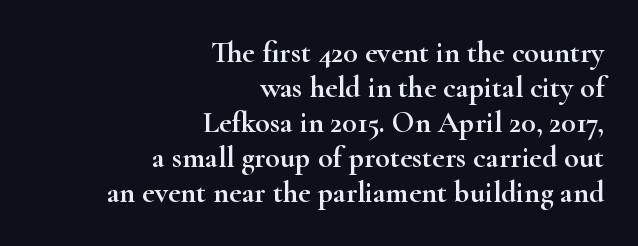
This rendering features lettering with no underline. Font category for this specimen: serif. The rendering anchors every line to the right-hand side. The rendering uses natural spacing where letterforms have individual widths.
